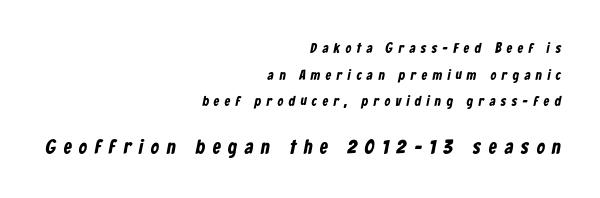
{"bold": "yes", "underline": "no", "align": "right", "line_spacing": "loose", "line_spacing_ratio": 1.9, "letter_spacing": "wide", "letter_spacing_em": 0.4, "larger_block": "second", "size_ratio": 1.43, "glyph_px": 20}
